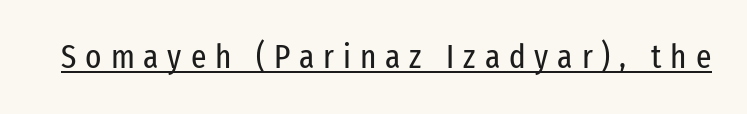
{"serif": "no", "italic": "no", "bold": "no", "weight": "regular", "width": "condensed", "stroke_contrast": "low", "x_height": "medium", "monospaced": "no", "underline": "yes", "letter_spacing": "wide", "letter_spacing_em": 0.26, "glyph_px": 34}
